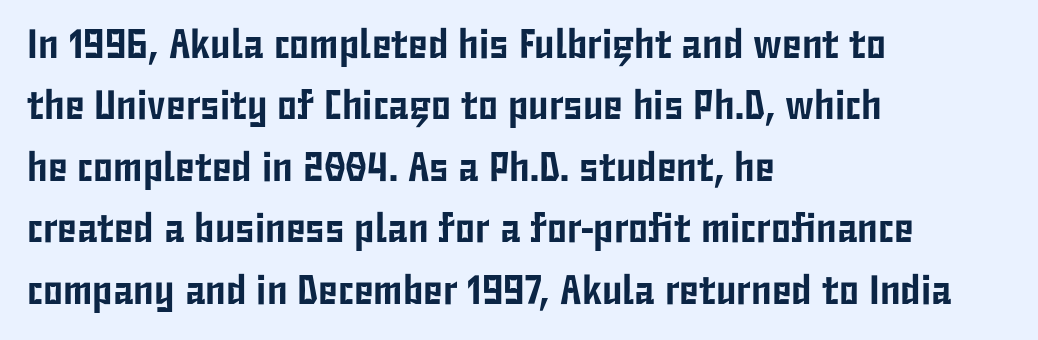
Q: Is the text italic (slanted)? A: No, it is upright.
Q: Is the typeface a serif or a sans-serif typeface? A: Sans-serif.
Q: Is the text underlined? A: No.
Q: How is the paragraph aligned? A: Left-aligned.
Q: Is the spacing between letters normal or unusually wide? A: Normal.
Q: Is the spacing between lines tight, normal or loose? A: Normal.
Q: Width (condensed, normal, or wide)? A: Condensed.
Q: Stroke contrast? A: Low.
Q: x-height? A: Medium.
Q: Monospaced? A: No.
